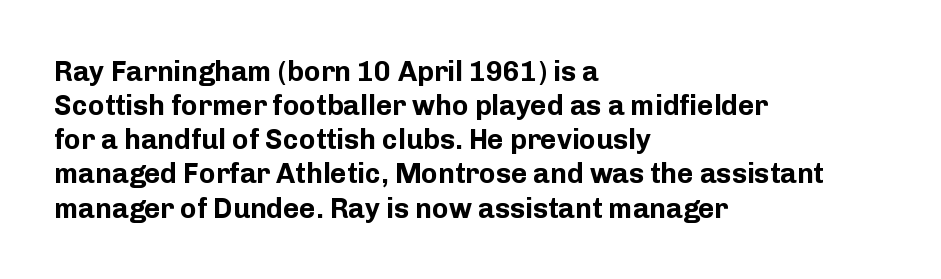
Q: Is the text bold? A: Yes.
Q: Is the text italic (slanted)? A: No, it is upright.
Q: Is the typeface a serif or a sans-serif typeface? A: Sans-serif.
Q: Is the text underlined? A: No.
Q: How is the paragraph aligned? A: Left-aligned.
Q: Is the spacing between letters normal or unusually wide? A: Normal.
Q: Width (condensed, normal, or wide)? A: Normal.
Q: Stroke contrast? A: Low.
Q: x-height? A: Medium.
Q: Monospaced? A: No.
